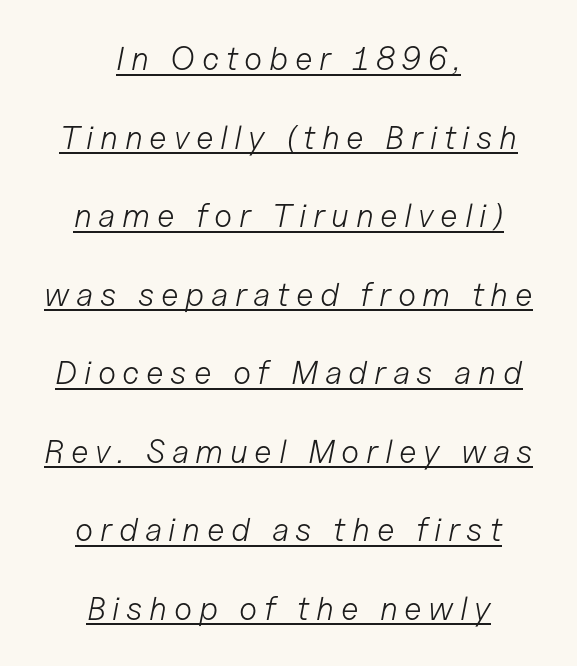
The image shows 33 px light type, italic (leaning right); set centered, loose line spacing (2.38x), unusually wide letter spacing (+0.2 em), underlined; low stroke contrast and a medium x-height.
